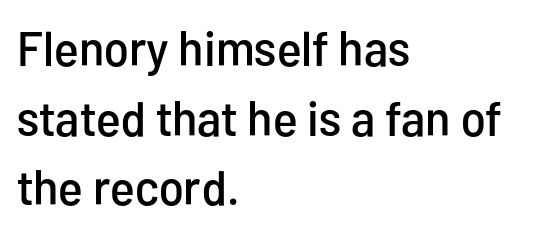
Vertical strokes here are truly vertical. The words here are not underlined. Is the block centered? No — it sits flush against the left margin. Is the letter spacing exaggerated? No — it looks like the ordinary default. Each letter keeps its own natural width here, so spacing adapts to shape. How would I describe the line gaps? Plain and ordinary.
